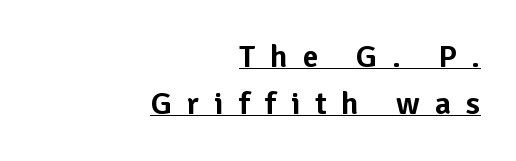
{"serif": "no", "italic": "no", "width": "normal", "stroke_contrast": "low", "x_height": "medium", "monospaced": "no", "underline": "yes", "align": "right", "line_spacing": "normal", "line_spacing_ratio": 1.47, "letter_spacing": "wide", "letter_spacing_em": 0.47, "glyph_px": 32}
